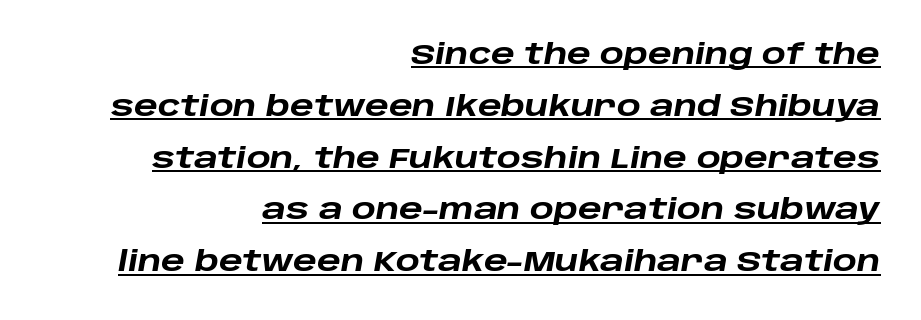
Is this a fixed-width face? No — the glyphs have proportional, varying widths. The text carries the slant typical of an italic or oblique font. These lines are set flush right with a ragged left edge. Characters follow at the spacing the type designer built in. On the weight axis this lands at bold, roughly 700. The specimen includes a rule beneath the text block's lines.
